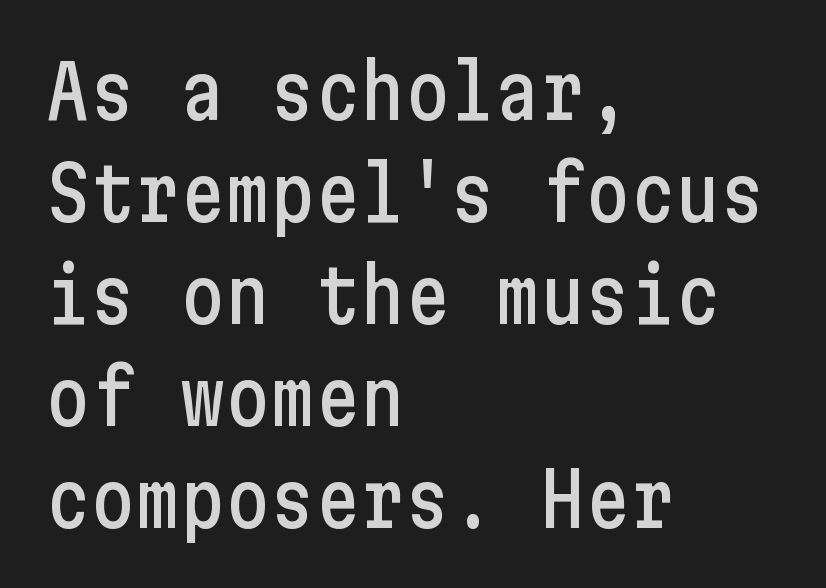
Q: Is the text italic (slanted)? A: No, it is upright.
Q: Is the typeface a serif or a sans-serif typeface? A: Sans-serif.
Q: Is the text underlined? A: No.
Q: How is the paragraph aligned? A: Left-aligned.
Q: Is the spacing between letters normal or unusually wide? A: Normal.
Q: Is the spacing between lines tight, normal or loose? A: Normal.
Q: Width (condensed, normal, or wide)? A: Condensed.
Q: Stroke contrast? A: Low.
Q: x-height? A: Medium.
